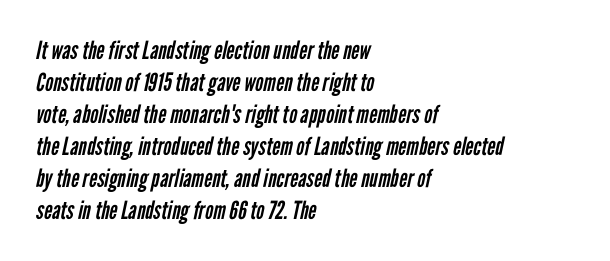
The image shows 25 px text type; set left-aligned, normal line spacing (1.28x), normal letter spacing, not underlined.
